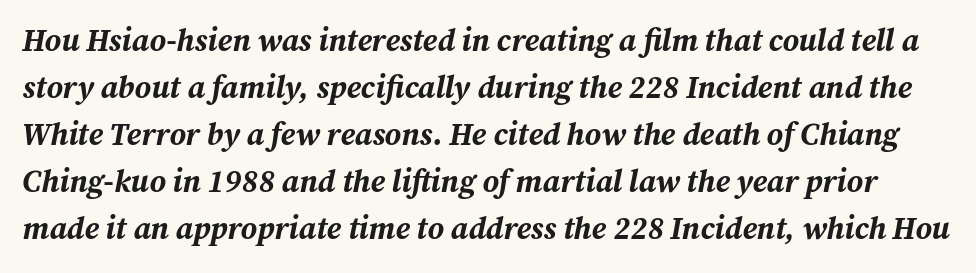
Q: Is the text bold? A: Yes.
Q: Is the text italic (slanted)? A: Yes, it leans right by about 12 degrees.
Q: Is the text underlined? A: No.
Q: Is the spacing between letters normal or unusually wide? A: Normal.
Q: Is the spacing between lines tight, normal or loose? A: Normal.
Q: Width (condensed, normal, or wide)? A: Normal.
Q: Stroke contrast? A: Medium.
Q: x-height? A: Medium.
Q: Monospaced? A: No.
